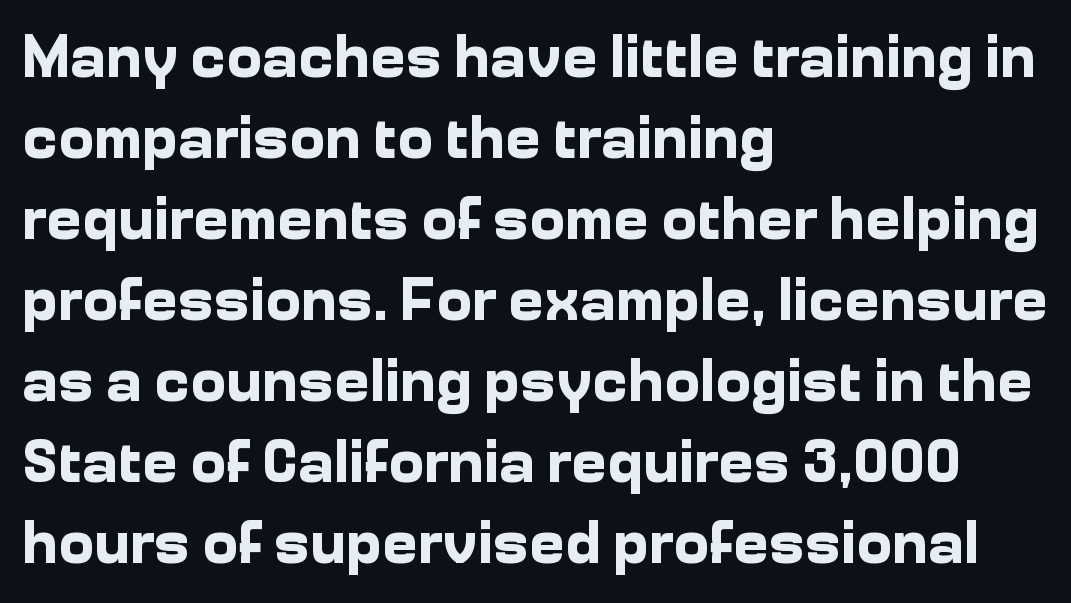
The image shows 60 px bold sans-serif type, upright; set left-aligned, normal line spacing (1.35x), normal letter spacing, not underlined; low stroke contrast and a medium x-height.
